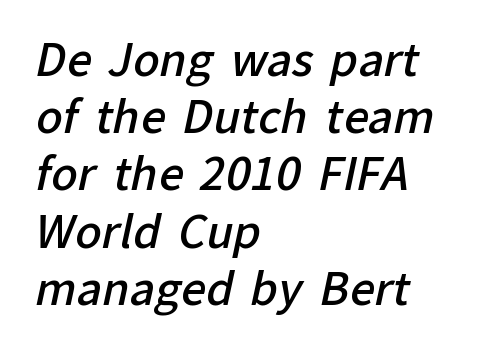
This block has exactly the height ordinary leading produces. Rule under the text: the space is simply empty. What kind of face is this? One without serifs — a sans. What weight is shown? A semibold, between regular and bold. These lines are rendered in a variable-pitch font.
